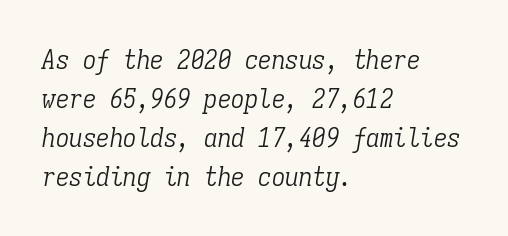
The image shows 27 px text type, italic (leaning right); set left-aligned, normal line spacing (1.44x), normal letter spacing, not underlined.
